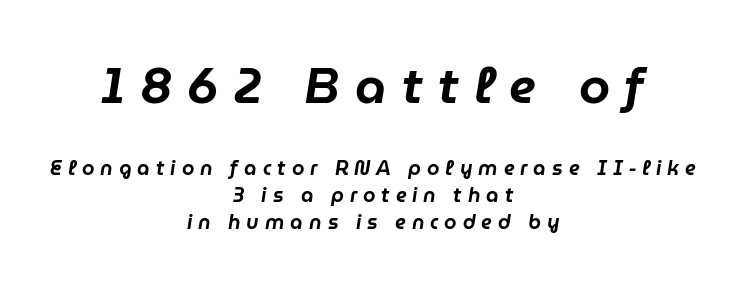
{"italic": "yes", "lean": "right", "slant_degrees": 9, "width": "normal", "stroke_contrast": "low", "x_height": "medium", "monospaced": "no", "underline": "no", "align": "center", "line_spacing": "normal", "line_spacing_ratio": 1.35, "letter_spacing": "wide", "letter_spacing_em": 0.3, "larger_block": "first", "size_ratio": 2.5, "glyph_px": 50}
